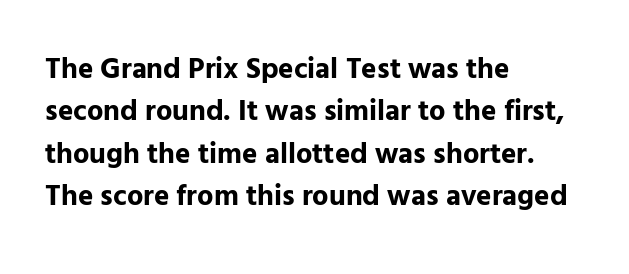
Honestly, the letter spacing is just normal — you wouldn't notice it. When letters stand straight like this, we call the style roman or upright. Unlike a traditional serif, this face leaves its strokes unadorned. The rendering uses natural spacing where letterforms have individual widths.
